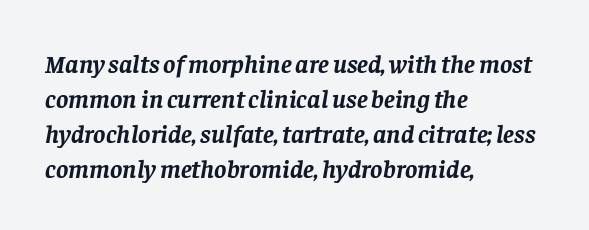
The image shows 26 px bold type, italic (leaning right); set left-aligned, normal line spacing (1.35x), normal letter spacing, not underlined.
